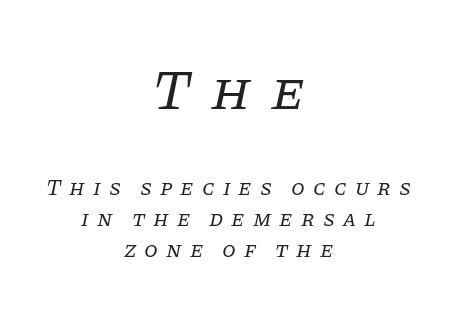
The image shows 56 px regular-weight serif type, italic (leaning right); set centered, normal line spacing (1.41x), unusually wide letter spacing (+0.36 em), not underlined; the first (top) block is 2.55x larger; low stroke contrast and a large x-height.
